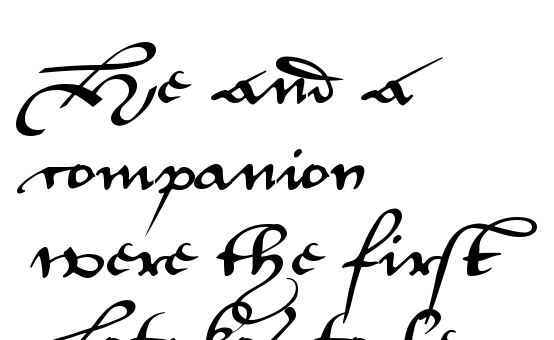
This sample uses a sans-serif face. These lines are rendered in a variable-pitch font. Glyph-to-glyph distance matches everyday printed text. If you measured baseline to baseline, you'd find a middling distance. The passage is arranged the way most books set body copy — flush left.
